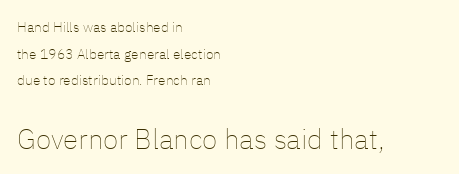
A roman cut, with each character standing at attention. The space beneath each line is pristine and unruled. The letters advance in unequal steps, a hallmark of proportional type. Is the stroke heavy? The answer is a plain regular-or-lighter. Is there much room between lines? Yes — plenty of vertical air separates them.
